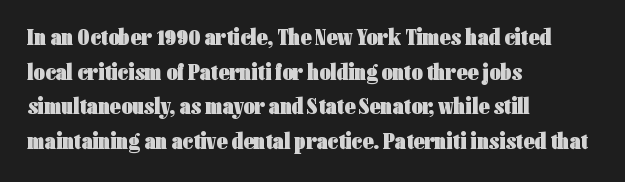
Rule under the text: the space is simply empty. Nothing unusual about the tracking: characters are spaced as the font intends. Leading: standard. This sample uses an upright cut, with every glyph sitting square on the baseline. Set as a true bold cut, around the 700 mark. Line beginnings align vertically; line endings do not.
